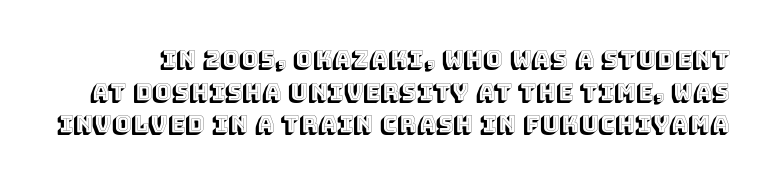
{"italic": "no", "underline": "no", "line_spacing": "normal", "line_spacing_ratio": 1.42, "letter_spacing": "normal", "letter_spacing_em": 0.0, "glyph_px": 23}
